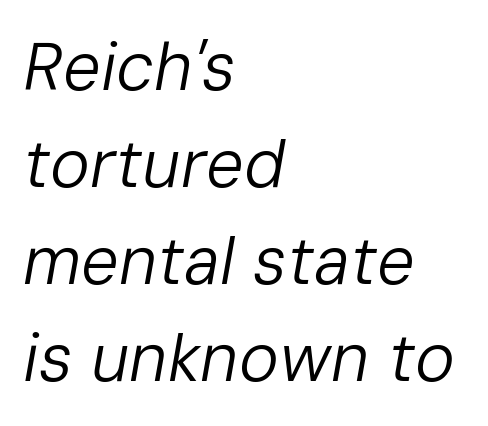
The image shows 67 px regular-weight type, italic (leaning right); set left-aligned, normal line spacing (1.45x), normal letter spacing, not underlined; low stroke contrast and a medium x-height.
